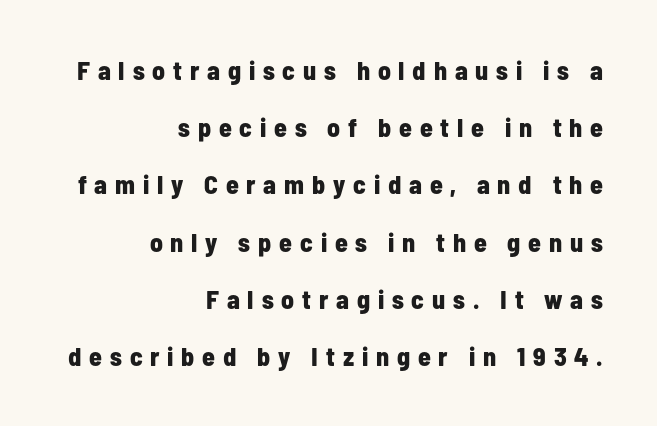
Q: Is the text bold? A: Yes.
Q: Is the text italic (slanted)? A: No, it is upright.
Q: Is the text underlined? A: No.
Q: How is the paragraph aligned? A: Right-aligned.
Q: Is the spacing between letters normal or unusually wide? A: Unusually wide.
Q: Is the spacing between lines tight, normal or loose? A: Loose.
